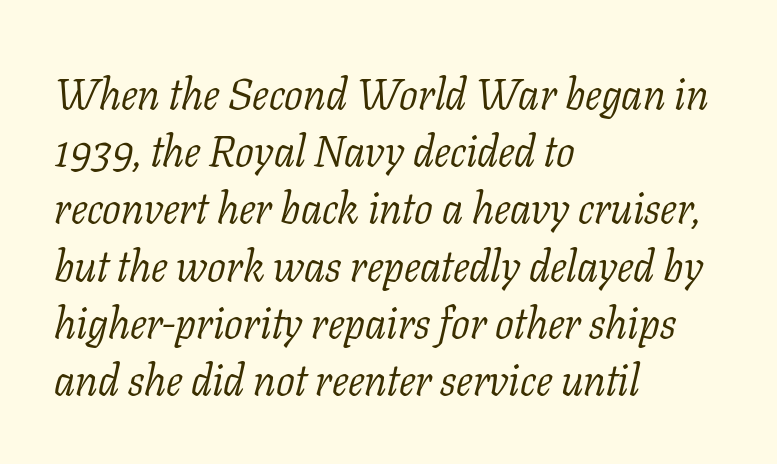
Q: Is the text bold? A: No.
Q: Is the text italic (slanted)? A: Yes, it leans right by about 11 degrees.
Q: Is the typeface a serif or a sans-serif typeface? A: Serif.
Q: Is the text underlined? A: No.
Q: How is the paragraph aligned? A: Left-aligned.
Q: Is the spacing between letters normal or unusually wide? A: Normal.
Q: Is the spacing between lines tight, normal or loose? A: Normal.
Q: Width (condensed, normal, or wide)? A: Normal.
Q: Stroke contrast? A: Low.
Q: x-height? A: Medium.
Q: Monospaced? A: No.
